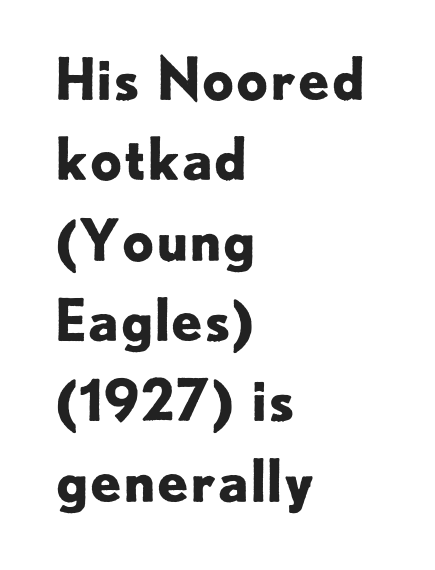
{"serif": "no", "italic": "no", "bold": "yes", "weight": "bold", "width": "normal", "stroke_contrast": "low", "x_height": "small", "monospaced": "no", "underline": "no", "align": "left", "line_spacing": "normal", "line_spacing_ratio": 1.41, "letter_spacing": "normal", "letter_spacing_em": 0.0, "glyph_px": 57}
